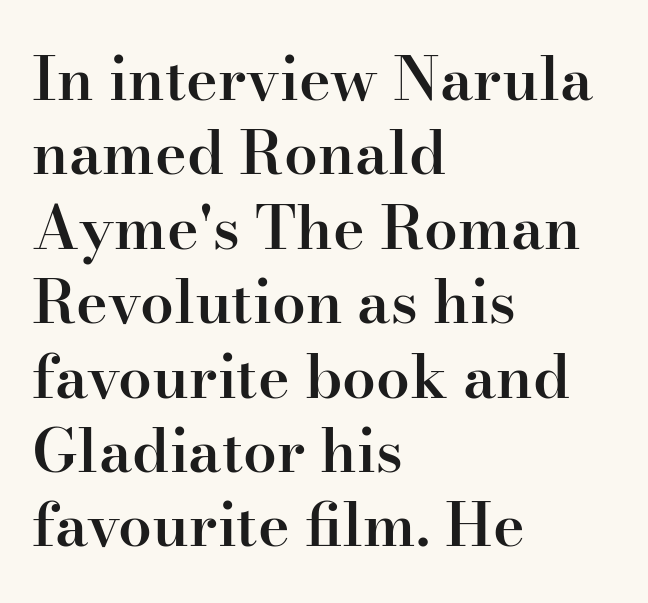
Q: Is the text bold? A: Semi-bold.
Q: Is the text italic (slanted)? A: No, it is upright.
Q: Is the typeface a serif or a sans-serif typeface? A: Serif.
Q: Is the text underlined? A: No.
Q: How is the paragraph aligned? A: Left-aligned.
Q: Is the spacing between letters normal or unusually wide? A: Normal.
Q: Width (condensed, normal, or wide)? A: Normal.
Q: Stroke contrast? A: High.
Q: x-height? A: Small.
Q: Monospaced? A: No.
